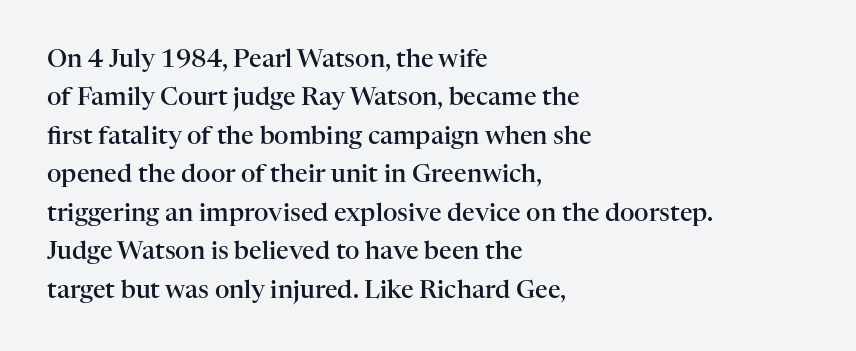
Has an underline been added? It has not. A typesetter would mark this as roman, not italic. The passage shown has conventional tracking throughout. The rows are spaced the way most documents space them. Each line starts at the same left margin while the right side varies. The font is running at a semibold setting, under full bold.
